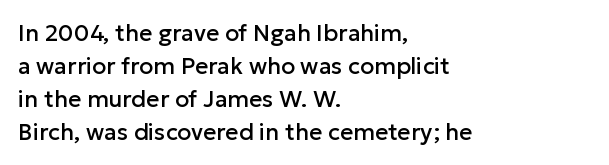
{"italic": "no", "underline": "no", "align": "left", "line_spacing": "normal", "line_spacing_ratio": 1.43, "letter_spacing": "normal", "letter_spacing_em": 0.0, "glyph_px": 23}
